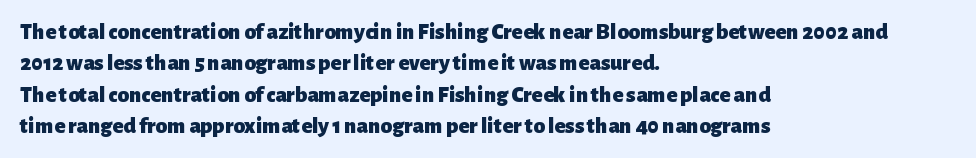
{"italic": "no", "bold": "yes", "underline": "no", "align": "left", "line_spacing": "normal", "line_spacing_ratio": 1.36, "letter_spacing": "normal", "letter_spacing_em": 0.0, "glyph_px": 23}
